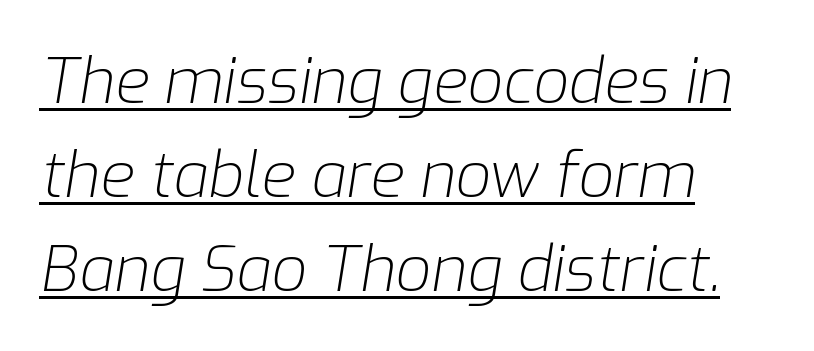
The image shows 63 px light type, italic (leaning right); set left-aligned, normal line spacing (1.49x), normal letter spacing, underlined; low stroke contrast and a medium x-height.
